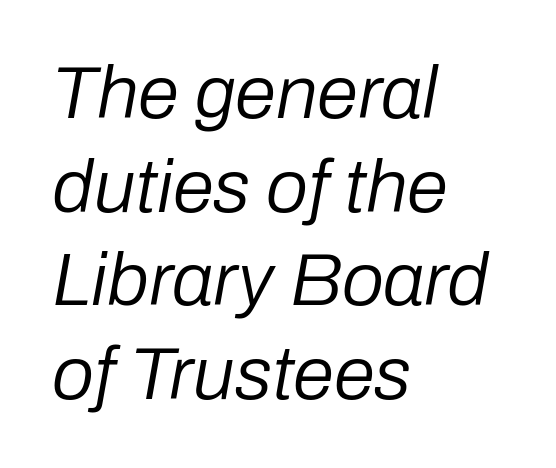
{"italic": "yes", "lean": "right", "slant_degrees": 10, "bold": "no", "weight": "regular", "width": "normal", "stroke_contrast": "low", "x_height": "medium", "monospaced": "no", "underline": "no", "align": "left", "line_spacing": "normal", "line_spacing_ratio": 1.25, "letter_spacing": "normal", "letter_spacing_em": 0.0, "glyph_px": 75}
